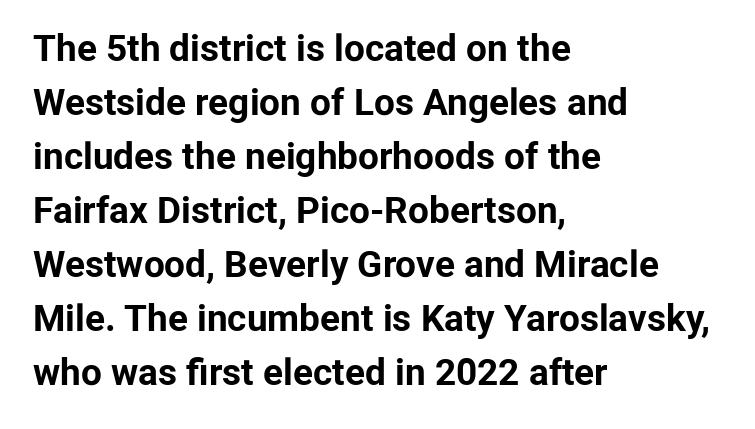
Horizontally, the lines are justified to the leading edge only. Descender tails drop into unmarked territory. Tall strokes in this sample are plumb rather than angled. Proportional: the letters do not fall into vertical columns. The leading is moderate, giving the passage an even texture.
